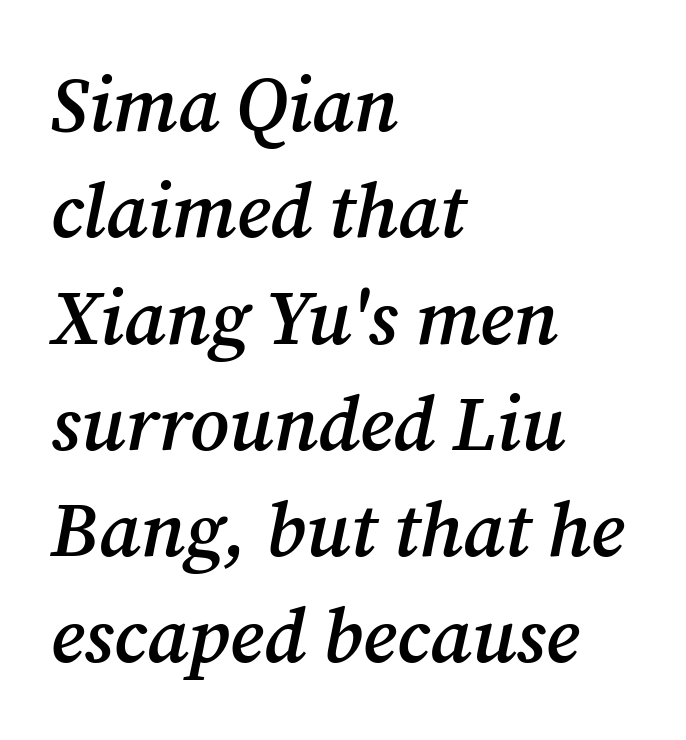
The image shows 77 px semibold serif type, italic (leaning right); set left-aligned, normal line spacing (1.38x), normal letter spacing, not underlined; medium stroke contrast and a medium x-height.
